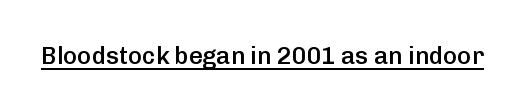
{"italic": "no", "bold": "semi", "underline": "yes", "letter_spacing": "normal", "letter_spacing_em": 0.0, "glyph_px": 24}
